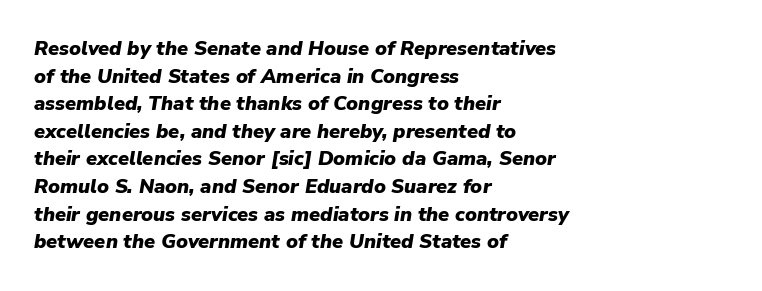
{"italic": "yes", "lean": "right", "slant_degrees": 9, "bold": "yes", "underline": "no", "align": "left", "line_spacing": "normal", "line_spacing_ratio": 1.38, "letter_spacing": "normal", "letter_spacing_em": 0.0, "glyph_px": 20}
